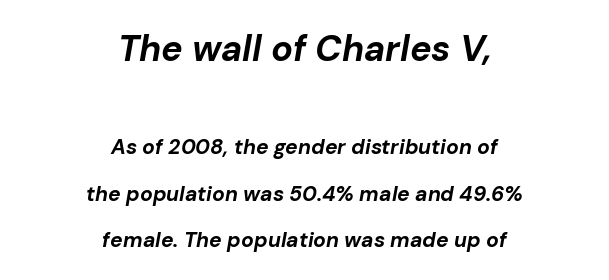
{"italic": "yes", "lean": "right", "slant_degrees": 10, "bold": "yes", "weight": "bold", "width": "normal", "stroke_contrast": "low", "x_height": "medium", "monospaced": "no", "underline": "no", "align": "center", "line_spacing": "loose", "line_spacing_ratio": 2.21, "letter_spacing": "normal", "letter_spacing_em": 0.0, "larger_block": "first", "size_ratio": 1.71, "glyph_px": 36}
